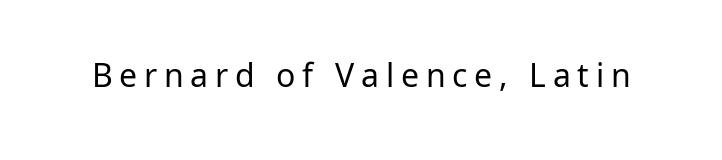
The image shows 32 px regular-weight sans-serif type, upright; set unusually wide letter spacing (+0.21 em), not underlined; low stroke contrast and a medium x-height.
